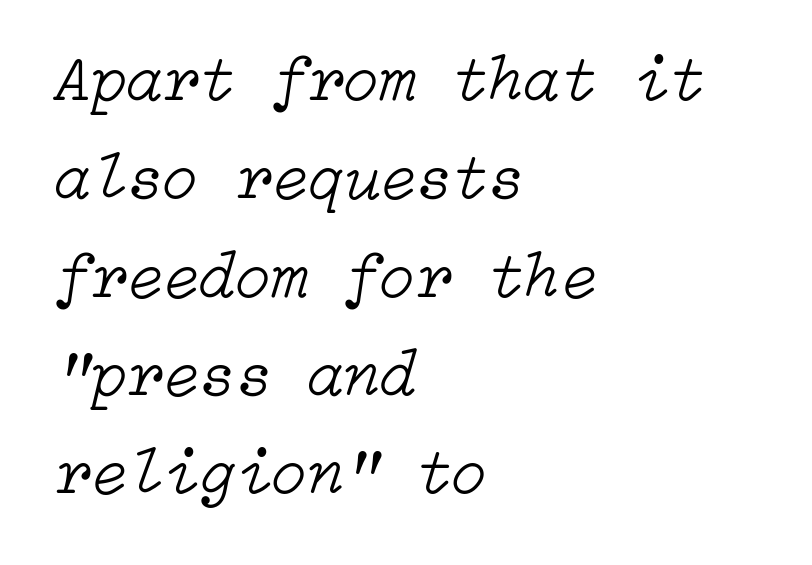
The image shows 66 px light type, italic (leaning right); set left-aligned, normal line spacing (1.49x), normal letter spacing, not underlined; low stroke contrast and a medium x-height.
